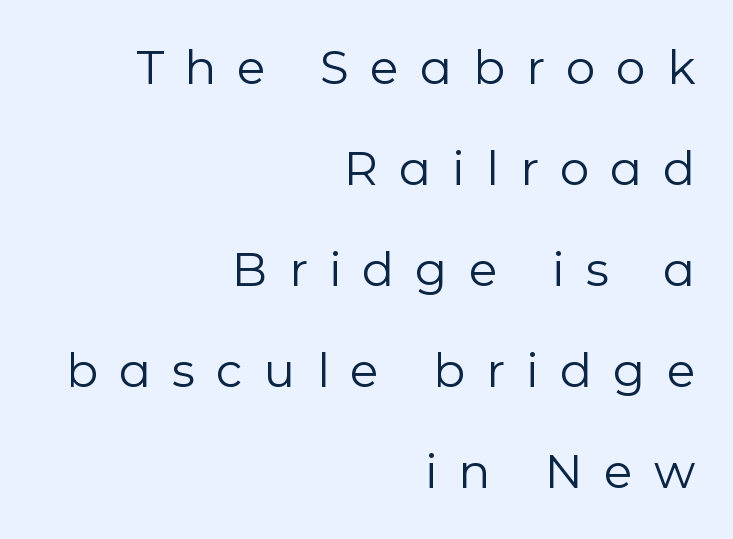
The image shows 47 px regular-weight sans-serif type, upright; set right-aligned, loose line spacing (2.15x), unusually wide letter spacing (+0.45 em), not underlined; low stroke contrast and a medium x-height.
